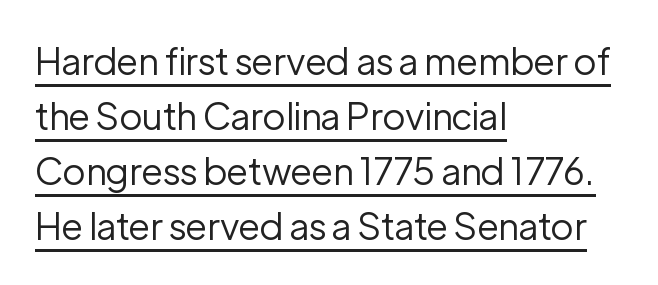
The image shows 37 px regular-weight sans-serif type, upright; set left-aligned, normal line spacing (1.49x), normal letter spacing, underlined; low stroke contrast and a medium x-height.
